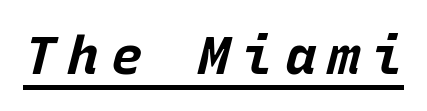
Q: Is the text bold? A: Yes.
Q: Is the text italic (slanted)? A: Yes, it leans right by about 15 degrees.
Q: Is the text underlined? A: Yes.
Q: Is the spacing between letters normal or unusually wide? A: Unusually wide.
Q: Width (condensed, normal, or wide)? A: Normal.
Q: Stroke contrast? A: Low.
Q: x-height? A: Large.
Q: Monospaced? A: Yes.
